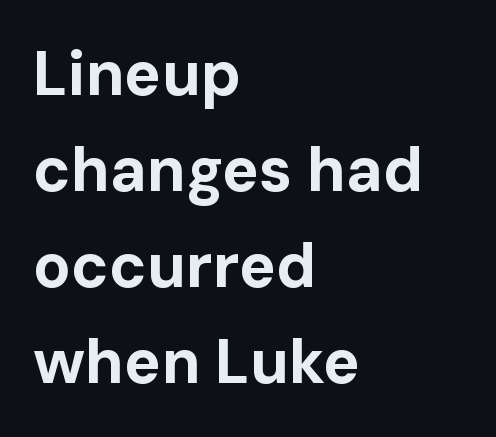
{"serif": "no", "italic": "no", "bold": "yes", "weight": "bold", "width": "normal", "stroke_contrast": "low", "x_height": "medium", "monospaced": "no", "underline": "no", "align": "left", "line_spacing": "normal", "line_spacing_ratio": 1.55, "letter_spacing": "normal", "letter_spacing_em": 0.0, "glyph_px": 62}
